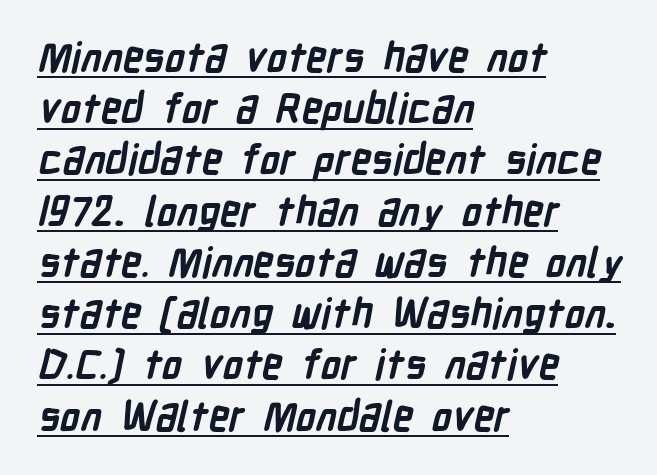
Q: Is the text bold? A: Yes.
Q: Is the typeface a serif or a sans-serif typeface? A: Sans-serif.
Q: Is the text underlined? A: Yes.
Q: How is the paragraph aligned? A: Left-aligned.
Q: Is the spacing between letters normal or unusually wide? A: Normal.
Q: Is the spacing between lines tight, normal or loose? A: Normal.
Q: Width (condensed, normal, or wide)? A: Condensed.
Q: Stroke contrast? A: Low.
Q: x-height? A: Medium.
Q: Monospaced? A: No.
